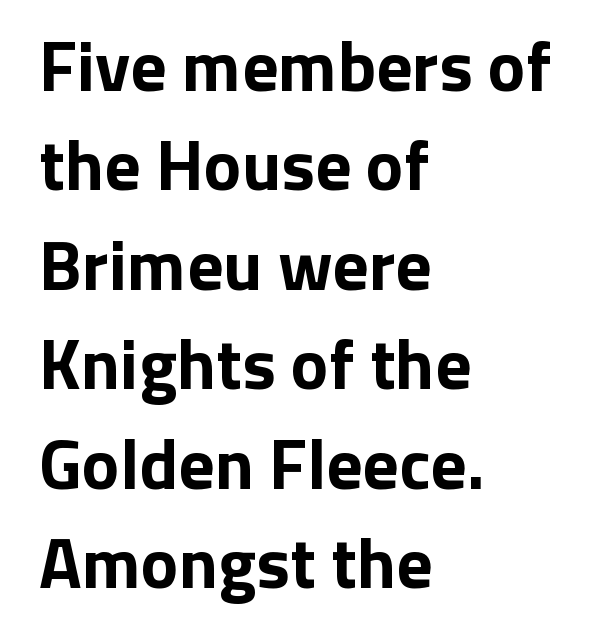
Layout note: lines flush left. Beneath every word, the page is bare. The rendering uses natural spacing where letterforms have individual widths. Successive baselines arrive at the customary interval.
